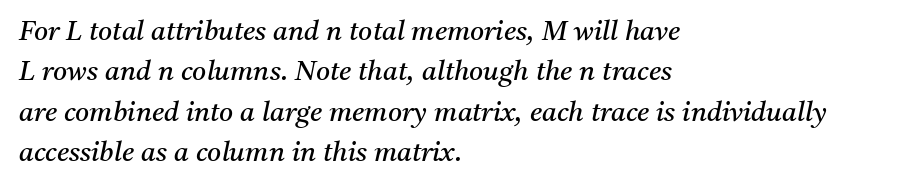
Q: Is the text bold? A: No.
Q: Is the text italic (slanted)? A: Yes, it leans right by about 11 degrees.
Q: Is the text underlined? A: No.
Q: How is the paragraph aligned? A: Left-aligned.
Q: Is the spacing between letters normal or unusually wide? A: Normal.
Q: Is the spacing between lines tight, normal or loose? A: Normal.
